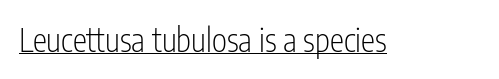
In terms of letterspacing, this is plain default setting. This sample uses a sans-serif face. The lettering stays uniformly vertical, giving the passage a roman look. Heft: none added — not bold.
